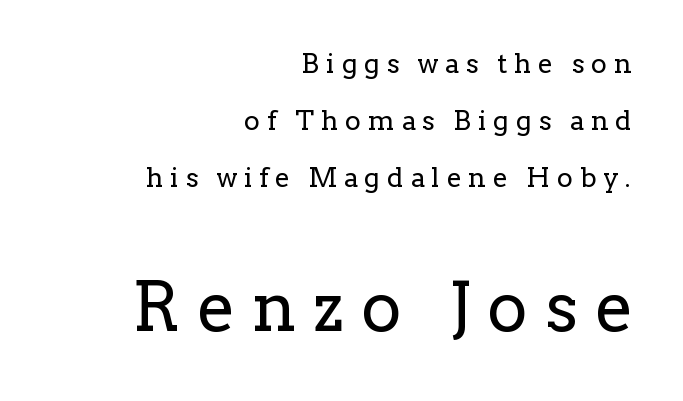
The passage shown is typeset with a serif family. This sample has the flowing, uneven cadence of proportional lettering. The zone under the glyphs is completely vacant. Summary of vertical rhythm: relaxed, with wide interline spacing. Is the letter spacing exaggerated? Yes — the characters are pushed far apart.
